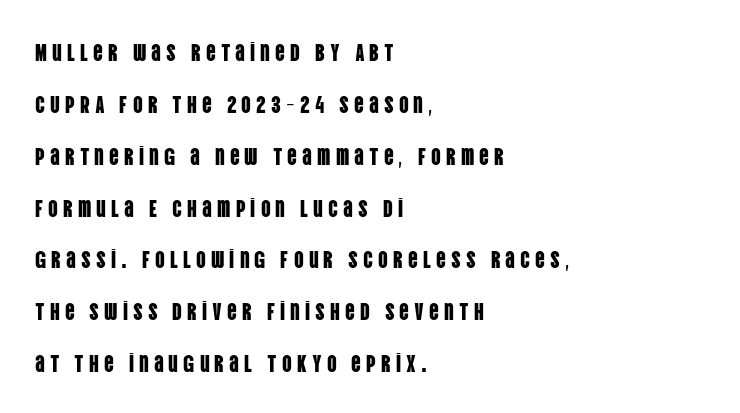
Q: Is the text italic (slanted)? A: No, it is upright.
Q: Is the text underlined? A: No.
Q: How is the paragraph aligned? A: Left-aligned.
Q: Is the spacing between letters normal or unusually wide? A: Unusually wide.
Q: Is the spacing between lines tight, normal or loose? A: Loose.
